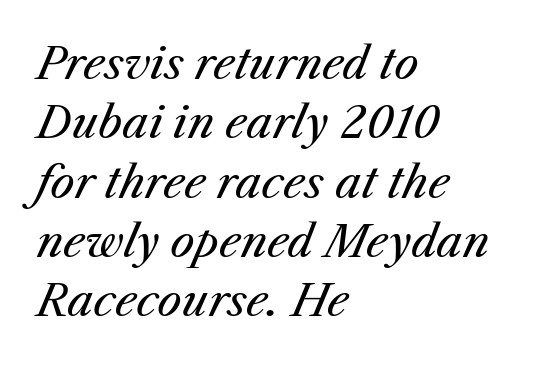
{"italic": "yes", "lean": "right", "slant_degrees": 25, "bold": "no", "weight": "regular", "width": "normal", "stroke_contrast": "medium", "x_height": "medium", "monospaced": "no", "underline": "no", "align": "left", "line_spacing": "normal", "line_spacing_ratio": 1.38, "letter_spacing": "normal", "letter_spacing_em": 0.0, "glyph_px": 43}
